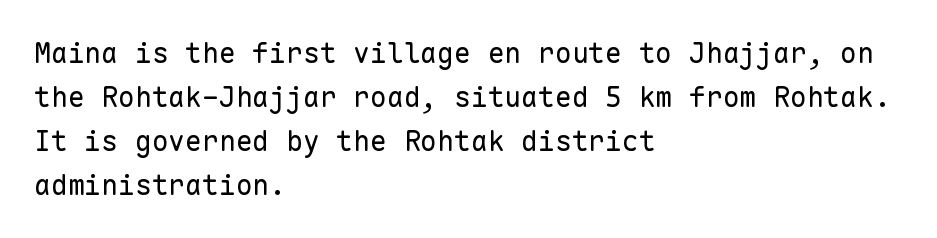
Q: Is the text bold? A: No.
Q: Is the text italic (slanted)? A: No, it is upright.
Q: Is the typeface a serif or a sans-serif typeface? A: Sans-serif.
Q: Is the text underlined? A: No.
Q: How is the paragraph aligned? A: Left-aligned.
Q: Is the spacing between letters normal or unusually wide? A: Normal.
Q: Is the spacing between lines tight, normal or loose? A: Normal.
Q: Width (condensed, normal, or wide)? A: Normal.
Q: Stroke contrast? A: Low.
Q: x-height? A: Medium.
Q: Monospaced? A: Yes.
